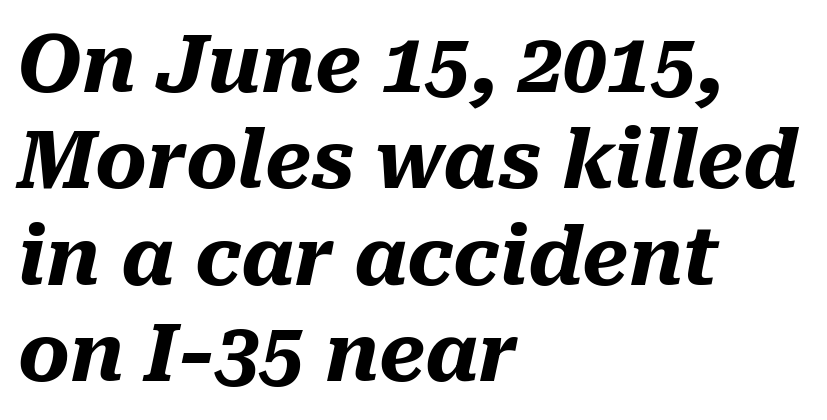
{"italic": "yes", "lean": "right", "slant_degrees": 10, "bold": "yes", "weight": "heavy", "width": "normal", "stroke_contrast": "medium", "x_height": "medium", "monospaced": "no", "underline": "no", "align": "left", "line_spacing_ratio": 1.22, "letter_spacing": "normal", "letter_spacing_em": 0.0, "glyph_px": 79}
